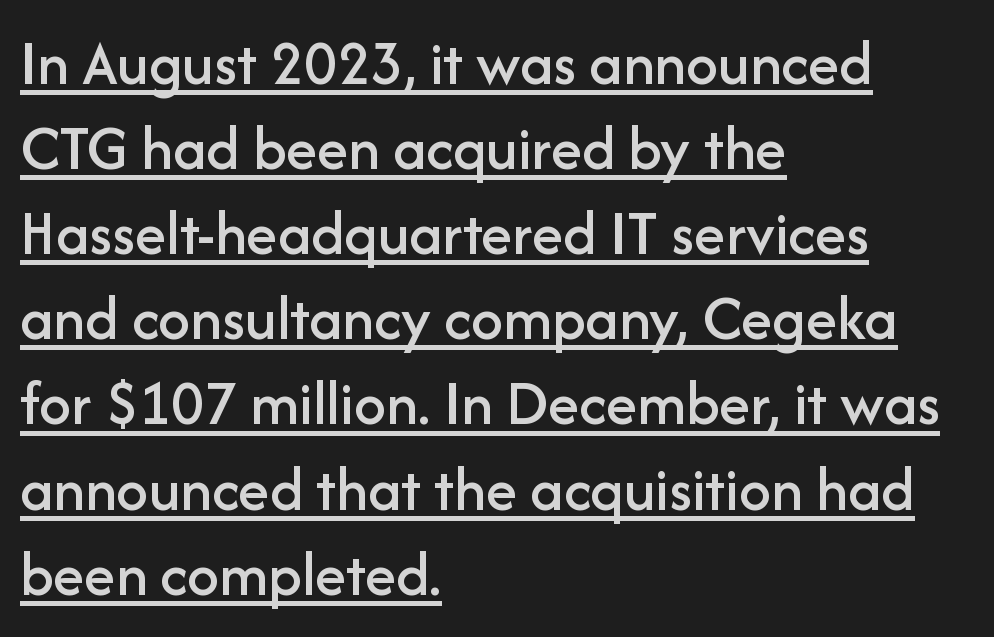
The lettering stays uniformly vertical, giving the passage a roman look. Proportional: the letters do not fall into vertical columns. Notice how descenders clear the ascenders below comfortably — that's standard leading. Horizontal alignment here is leftward, the default for most running prose. Between one letter and the next there's only the usual sliver of space.
